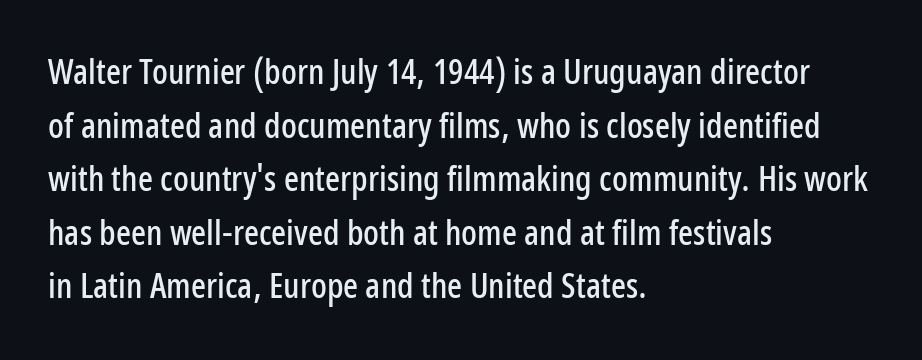
{"serif": "no", "italic": "no", "width": "condensed", "stroke_contrast": "low", "x_height": "medium", "monospaced": "no", "underline": "no", "align": "left", "line_spacing": "normal", "line_spacing_ratio": 1.53, "letter_spacing": "normal", "letter_spacing_em": 0.0, "glyph_px": 35}
